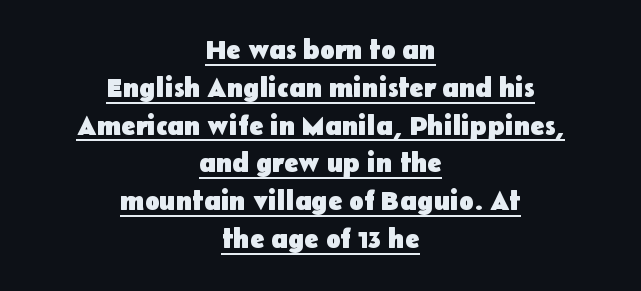
These lines were composed using upright roman letters. Tracking value appears to be zero — textbook default spacing. What's the leading like? Ordinary, nothing unusual. Casual observation: everything's sitting right in the middle.
